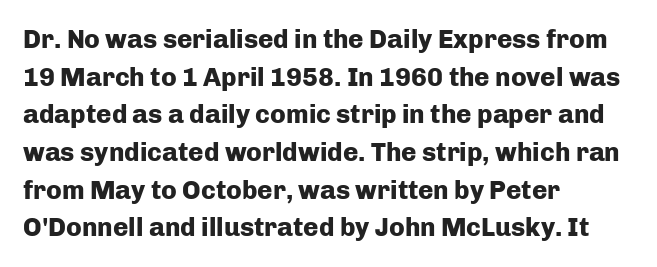
Q: Is the text bold? A: Yes.
Q: Is the text italic (slanted)? A: No, it is upright.
Q: Is the text underlined? A: No.
Q: How is the paragraph aligned? A: Left-aligned.
Q: Is the spacing between letters normal or unusually wide? A: Normal.
Q: Is the spacing between lines tight, normal or loose? A: Normal.
